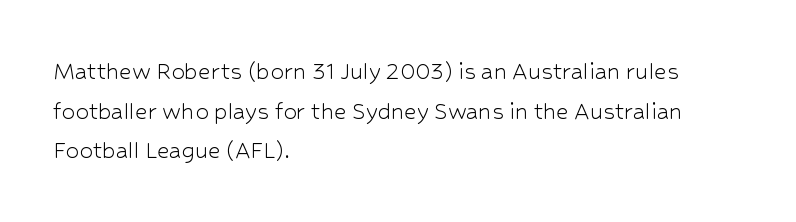
Q: Is the text bold? A: No.
Q: Is the text italic (slanted)? A: No, it is upright.
Q: Is the text underlined? A: No.
Q: How is the paragraph aligned? A: Left-aligned.
Q: Is the spacing between letters normal or unusually wide? A: Normal.
Q: Is the spacing between lines tight, normal or loose? A: Normal.
